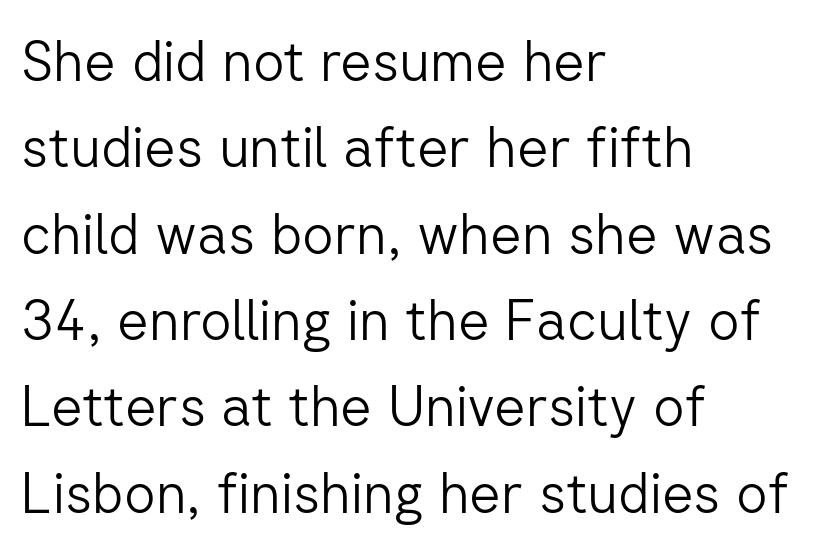
{"serif": "no", "italic": "no", "bold": "no", "weight": "light", "width": "normal", "stroke_contrast": "low", "x_height": "medium", "monospaced": "no", "underline": "no", "align": "left", "line_spacing": "normal", "line_spacing_ratio": 1.57, "letter_spacing": "normal", "letter_spacing_em": 0.0, "glyph_px": 55}
